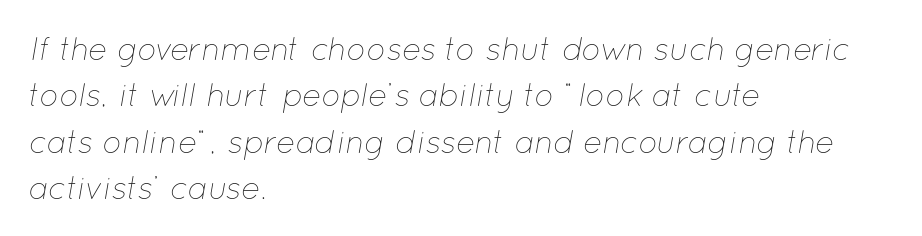
Q: Is the text bold? A: No.
Q: Is the text italic (slanted)? A: Yes, it leans right by about 12 degrees.
Q: Is the text underlined? A: No.
Q: How is the paragraph aligned? A: Left-aligned.
Q: Is the spacing between letters normal or unusually wide? A: Normal.
Q: Is the spacing between lines tight, normal or loose? A: Normal.
Q: Width (condensed, normal, or wide)? A: Normal.
Q: Stroke contrast? A: Low.
Q: x-height? A: Medium.
Q: Monospaced? A: No.
